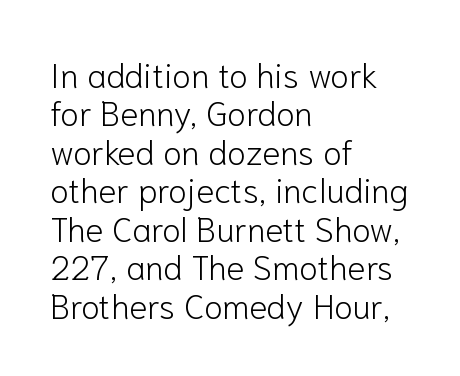
Q: Is the text bold? A: No.
Q: Is the text italic (slanted)? A: No, it is upright.
Q: Is the typeface a serif or a sans-serif typeface? A: Sans-serif.
Q: Is the text underlined? A: No.
Q: How is the paragraph aligned? A: Left-aligned.
Q: Is the spacing between letters normal or unusually wide? A: Normal.
Q: Is the spacing between lines tight, normal or loose? A: Tight.
Q: Width (condensed, normal, or wide)? A: Normal.
Q: Stroke contrast? A: Low.
Q: x-height? A: Medium.
Q: Monospaced? A: No.
